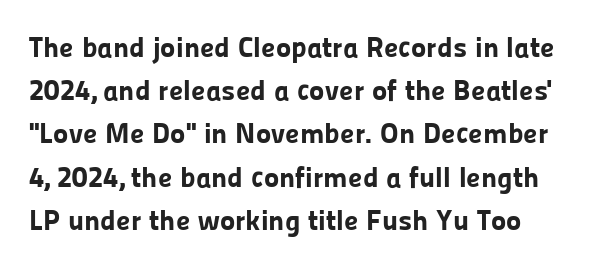
{"serif": "no", "italic": "no", "bold": "yes", "weight": "bold", "width": "normal", "stroke_contrast": "low", "x_height": "medium", "monospaced": "no", "underline": "no", "line_spacing": "normal", "line_spacing_ratio": 1.49, "letter_spacing": "normal", "letter_spacing_em": 0.0, "glyph_px": 29}
